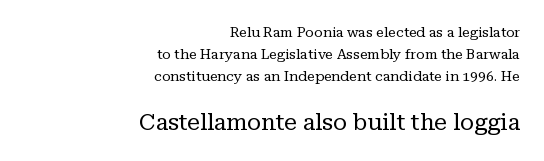
Q: Is the text bold? A: No.
Q: Is the text italic (slanted)? A: No, it is upright.
Q: Is the text underlined? A: No.
Q: How is the paragraph aligned? A: Right-aligned.
Q: Is the spacing between letters normal or unusually wide? A: Normal.
Q: Is the spacing between lines tight, normal or loose? A: Normal.
Q: Which block of text is set in a larger size, the first (top) or the second (bottom)? A: The second (bottom) one.
